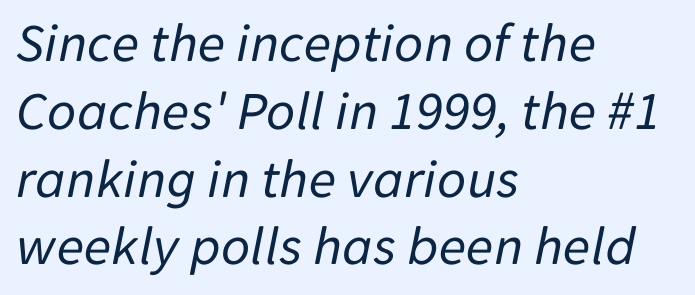
Only glyphs here, with clear space below each row. Character widths vary here, with narrow letters taking less room than wide ones. Italic: yes, the glyphs are oblique. On a weight scale, this lands at 450 or below.
